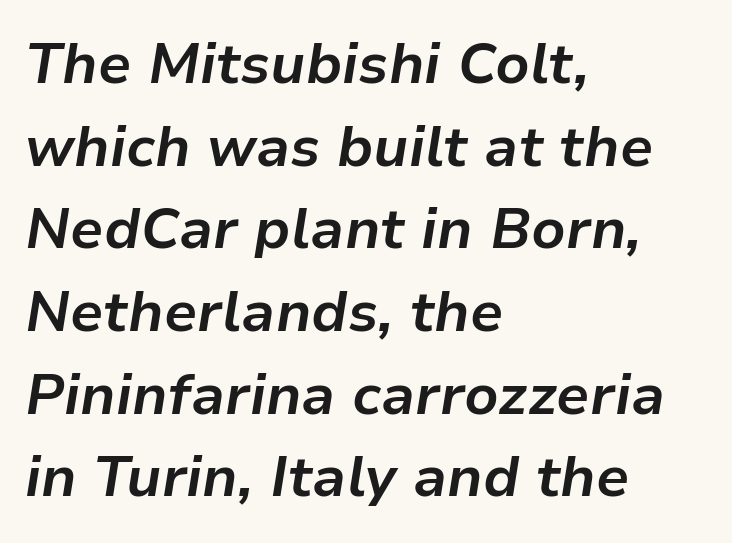
Posture: slanted. Does extra space separate the letters? No, they use regular spacing. The setting favours the left margin, as ordinary paragraphs usually do. Each letter keeps its own natural width here, so spacing adapts to shape. The rendering uses a moderate line-height, typical for paragraphs. Bold? Absolutely — the strokes are thick and heavy.
